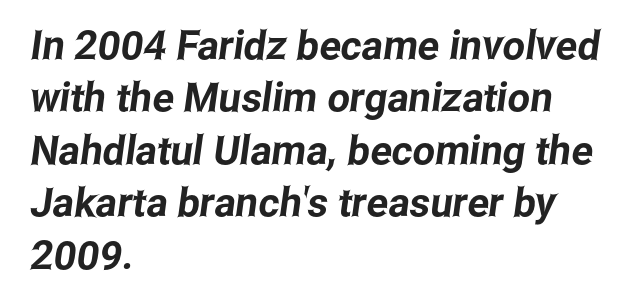
Q: Is the typeface a serif or a sans-serif typeface? A: Sans-serif.
Q: Is the text underlined? A: No.
Q: How is the paragraph aligned? A: Left-aligned.
Q: Is the spacing between letters normal or unusually wide? A: Normal.
Q: Is the spacing between lines tight, normal or loose? A: Normal.
Q: Width (condensed, normal, or wide)? A: Condensed.
Q: Stroke contrast? A: Low.
Q: x-height? A: Medium.
Q: Monospaced? A: No.
